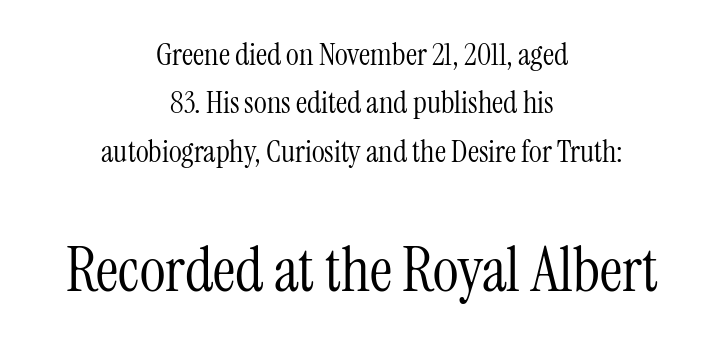
{"serif": "yes", "italic": "no", "bold": "no", "weight": "light", "width": "condensed", "stroke_contrast": "medium", "x_height": "medium", "monospaced": "no", "underline": "no", "align": "center", "line_spacing": "normal", "line_spacing_ratio": 1.56, "letter_spacing": "normal", "letter_spacing_em": 0.0, "larger_block": "second", "size_ratio": 2.0, "glyph_px": 62}
